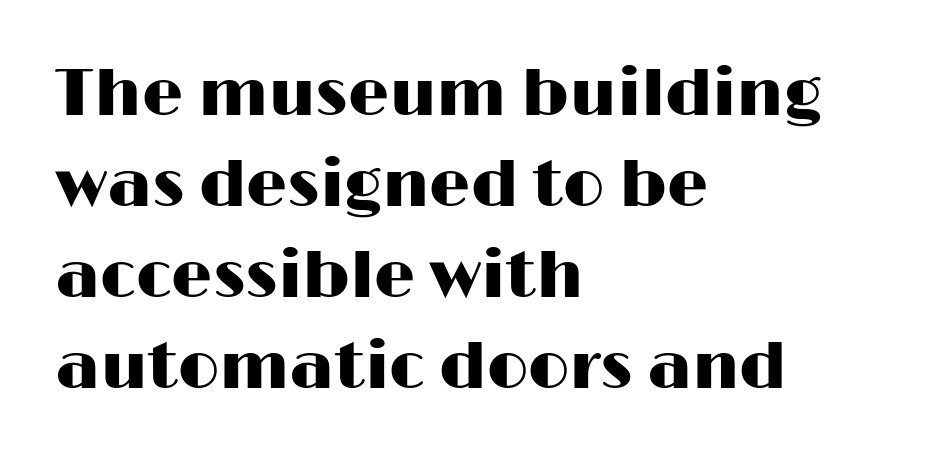
The image shows 65 px wide sans-serif type, upright; set left-aligned, normal line spacing (1.4x), normal letter spacing, not underlined; high stroke contrast and a medium x-height.
